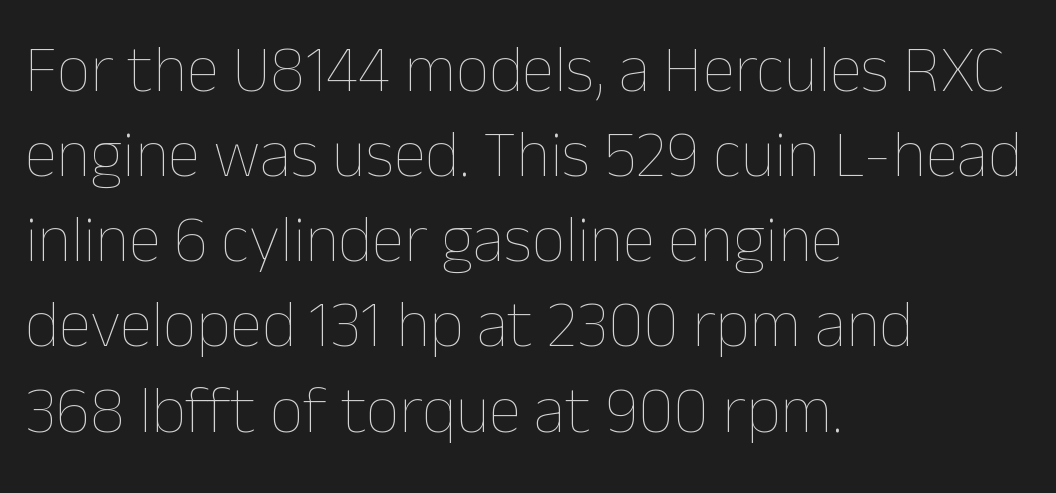
Line beginnings align vertically; line endings do not. The font sits on the lighter half of the weight spectrum, regular included. This rendering leaves character spacing at its baseline value. Beneath every word, the page is bare. The typography opts for an upright posture over an oblique one.
